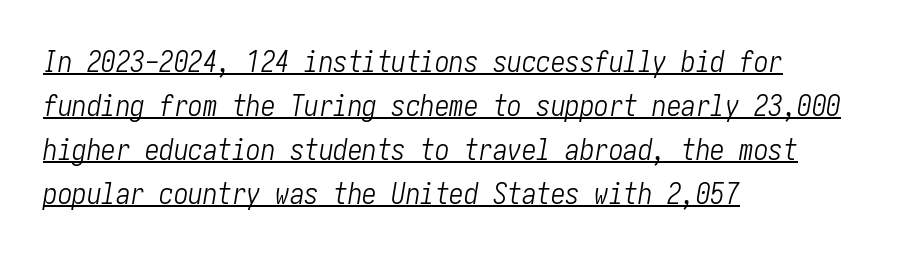
{"italic": "yes", "lean": "right", "slant_degrees": 10, "bold": "no", "weight": "light", "width": "condensed", "stroke_contrast": "low", "x_height": "medium", "underline": "yes", "align": "left", "line_spacing": "normal", "line_spacing_ratio": 1.52, "letter_spacing": "normal", "letter_spacing_em": 0.0, "glyph_px": 29}
